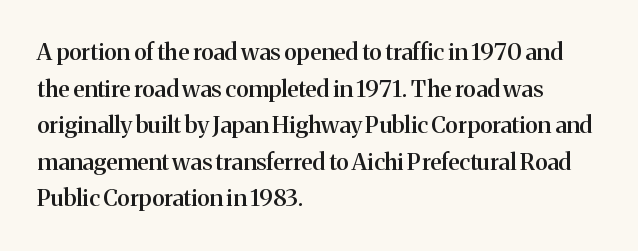
The type is set solid horizontally, with unmodified tracking. Visually the block forms a straight wall on the left and a jagged coastline on the right. Does the lettering tilt? It doesn't — this is upright. Baseline-to-baseline distance is the conventional proportion of letter height. Anything drawn beneath the words? Only blank space.
